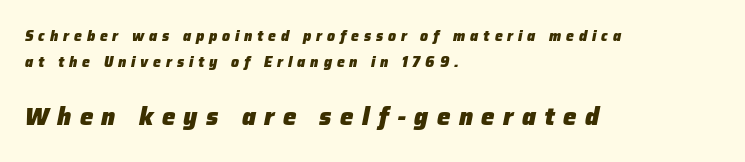
The area under the type is left untouched. Size contrast runs from small at the top to large at the bottom. Rendered with sloped, italic letterforms. One-word summary of the alignment: left. The characters look thick and weighty, a clear bold.
